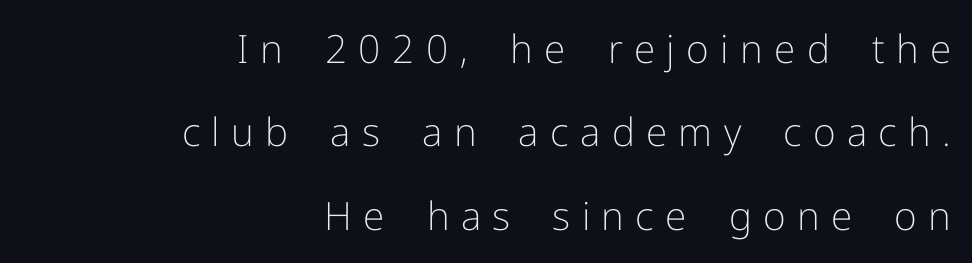
Q: Is the text bold? A: No.
Q: Is the text italic (slanted)? A: No, it is upright.
Q: Is the typeface a serif or a sans-serif typeface? A: Sans-serif.
Q: Is the text underlined? A: No.
Q: How is the paragraph aligned? A: Right-aligned.
Q: Is the spacing between letters normal or unusually wide? A: Unusually wide.
Q: Is the spacing between lines tight, normal or loose? A: Loose.
Q: Width (condensed, normal, or wide)? A: Normal.
Q: Stroke contrast? A: Low.
Q: x-height? A: Medium.
Q: Monospaced? A: No.
